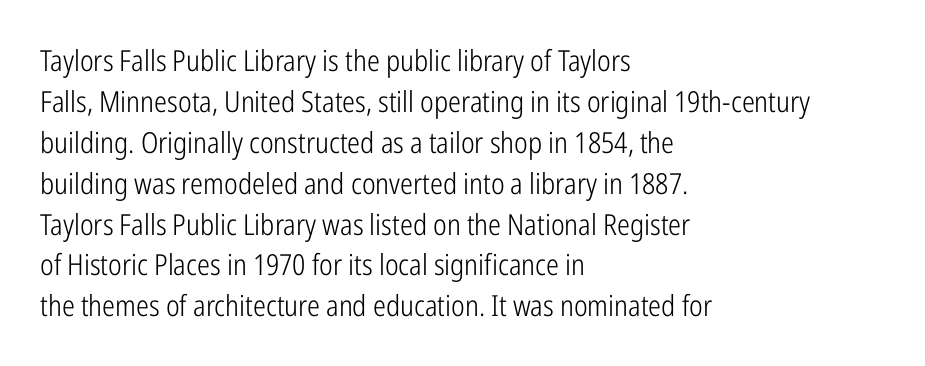
Q: Is the text bold? A: No.
Q: Is the text italic (slanted)? A: No, it is upright.
Q: Is the typeface a serif or a sans-serif typeface? A: Sans-serif.
Q: Is the text underlined? A: No.
Q: How is the paragraph aligned? A: Left-aligned.
Q: Is the spacing between letters normal or unusually wide? A: Normal.
Q: Is the spacing between lines tight, normal or loose? A: Normal.
Q: Width (condensed, normal, or wide)? A: Condensed.
Q: Stroke contrast? A: Low.
Q: x-height? A: Medium.
Q: Monospaced? A: No.
